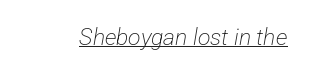
{"bold": "no", "underline": "yes", "letter_spacing": "normal", "letter_spacing_em": 0.0, "glyph_px": 23}
